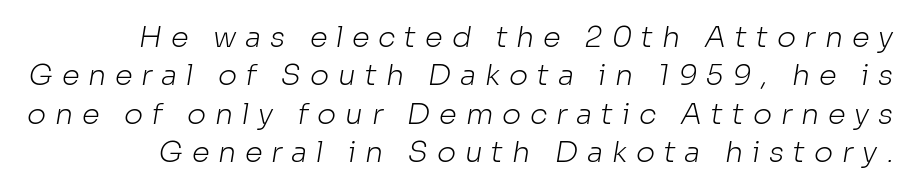
{"serif": "no", "bold": "no", "weight": "light", "width": "normal", "stroke_contrast": "low", "x_height": "medium", "monospaced": "no", "underline": "no", "line_spacing": "normal", "line_spacing_ratio": 1.32, "letter_spacing": "wide", "letter_spacing_em": 0.3, "glyph_px": 29}
